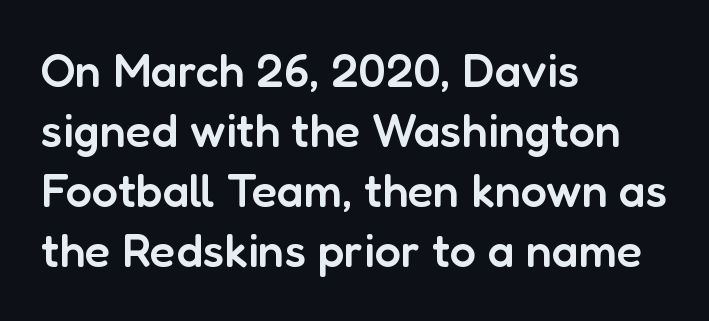
This rendering leaves character spacing at its baseline value. Regarding serifs, this sample does without them. The font is running at a semibold setting, under full bold. Upright lettering throughout. Do the characters align in a grid? No, the font is proportional. Bare-footed words on every line.
